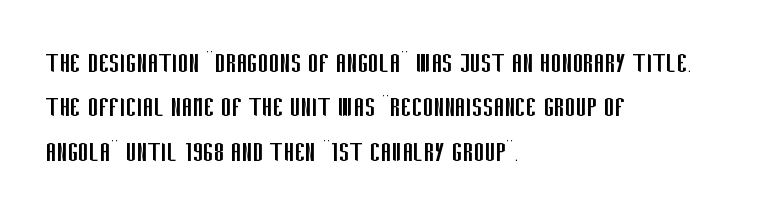
Q: Is the text bold? A: No.
Q: Is the text italic (slanted)? A: No, it is upright.
Q: Is the typeface a serif or a sans-serif typeface? A: Sans-serif.
Q: Is the text underlined? A: No.
Q: How is the paragraph aligned? A: Left-aligned.
Q: Is the spacing between letters normal or unusually wide? A: Normal.
Q: Is the spacing between lines tight, normal or loose? A: Normal.
Q: Width (condensed, normal, or wide)? A: Condensed.
Q: Stroke contrast? A: Low.
Q: x-height? A: Large.
Q: Monospaced? A: No.
